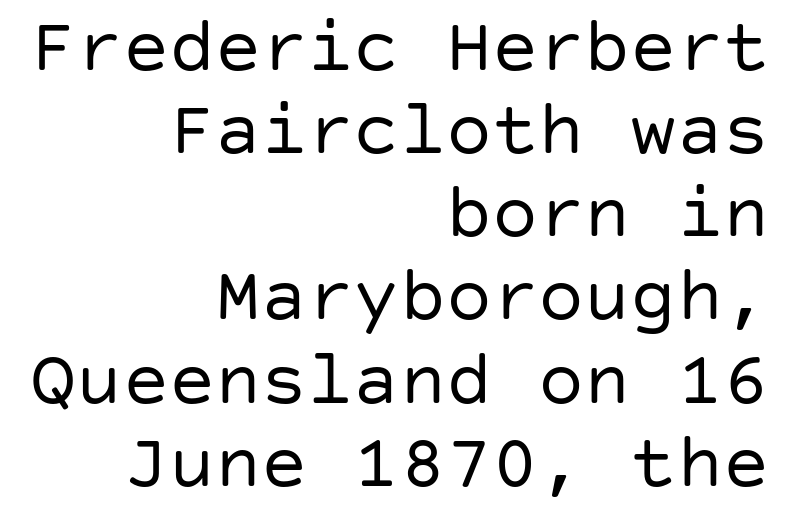
{"serif": "no", "italic": "no", "bold": "no", "weight": "regular", "width": "normal", "stroke_contrast": "low", "x_height": "large", "underline": "no", "align": "right", "line_spacing": "tight", "line_spacing_ratio": 1.08, "letter_spacing": "normal", "letter_spacing_em": 0.0, "glyph_px": 77}
